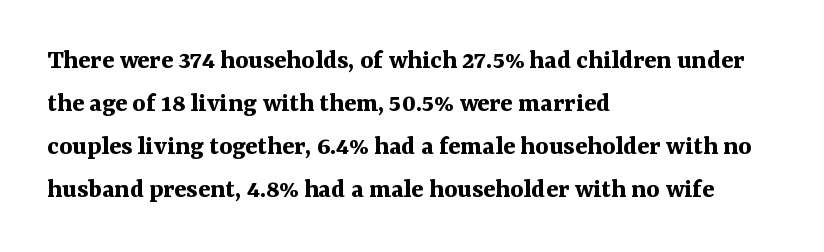
{"serif": "yes", "italic": "no", "bold": "yes", "weight": "bold", "width": "normal", "stroke_contrast": "medium", "x_height": "medium", "monospaced": "no", "underline": "no", "align": "left", "line_spacing": "normal", "line_spacing_ratio": 1.53, "letter_spacing": "normal", "letter_spacing_em": 0.0, "glyph_px": 28}
